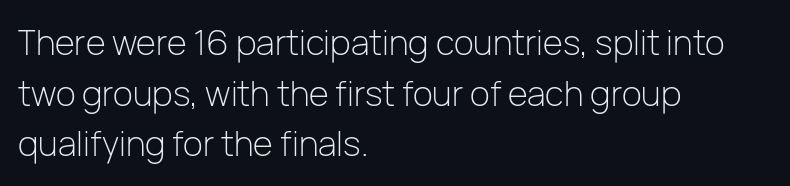
The lines sit at an ordinary, default distance from one another. The designer went with a sans here, leaving each stem footless. You could not count columns in this text — the font is proportionally spaced. The rendering anchors every line to the left-hand side. Tall strokes in this sample are plumb rather than angled.
